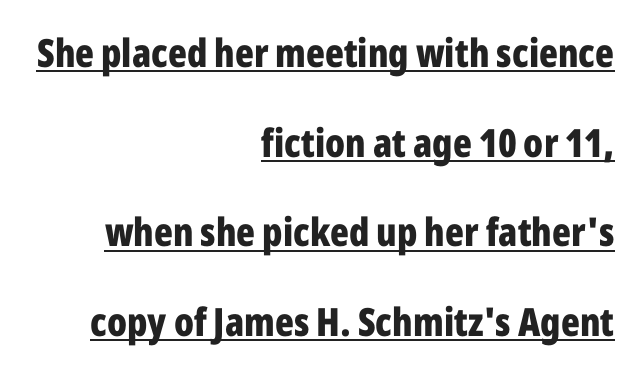
Rendered with straight, roman letterforms. These characters rest on top of a visible drawn line. All the whitespace from short lines collects on the left. The font family rendered here belongs to the sans-serif group. Here the designer chose a conventional face with non-uniform glyph widths.
